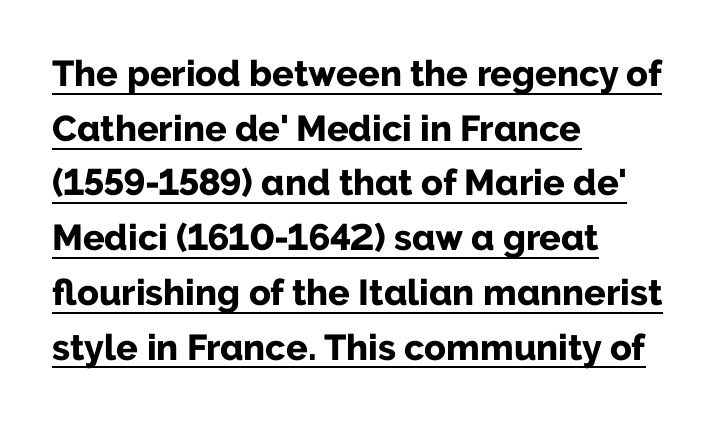
{"serif": "no", "italic": "no", "bold": "yes", "weight": "bold", "width": "normal", "stroke_contrast": "low", "x_height": "medium", "monospaced": "no", "underline": "yes", "align": "left", "line_spacing": "normal", "line_spacing_ratio": 1.52, "letter_spacing": "normal", "letter_spacing_em": 0.0, "glyph_px": 36}
